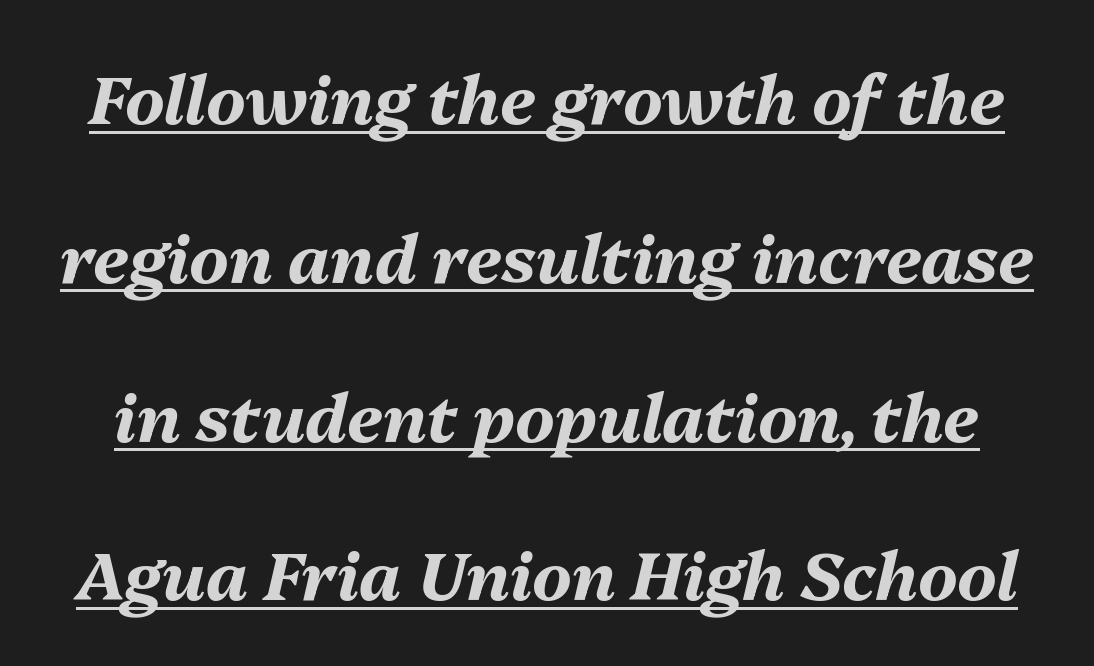
Q: Is the text bold? A: Yes.
Q: Is the text italic (slanted)? A: Yes, it leans right by about 13 degrees.
Q: Is the text underlined? A: Yes.
Q: Is the spacing between letters normal or unusually wide? A: Normal.
Q: Is the spacing between lines tight, normal or loose? A: Loose.
Q: Width (condensed, normal, or wide)? A: Normal.
Q: Stroke contrast? A: Medium.
Q: x-height? A: Medium.
Q: Monospaced? A: No.
